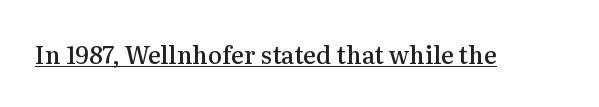
Q: Is the text bold? A: Semi-bold.
Q: Is the text italic (slanted)? A: No, it is upright.
Q: Is the text underlined? A: Yes.
Q: Is the spacing between letters normal or unusually wide? A: Normal.
